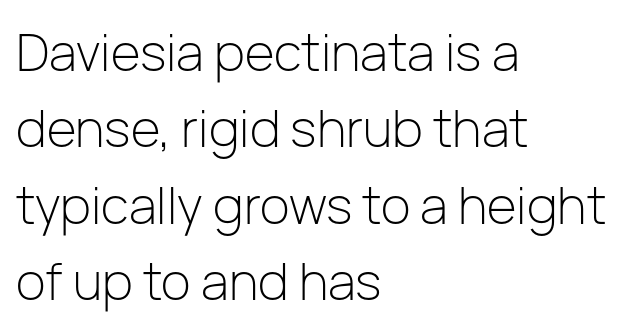
{"serif": "no", "italic": "no", "bold": "no", "weight": "light", "width": "normal", "stroke_contrast": "low", "x_height": "medium", "monospaced": "no", "underline": "no", "align": "left", "line_spacing": "normal", "line_spacing_ratio": 1.5, "letter_spacing": "normal", "letter_spacing_em": 0.0, "glyph_px": 51}
